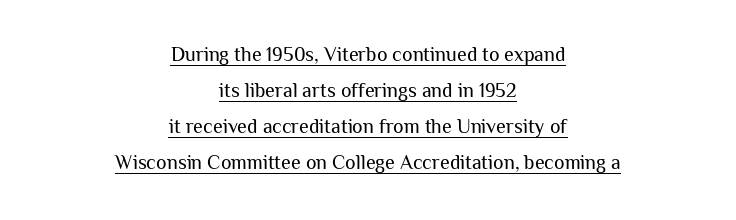
Q: Is the text bold? A: No.
Q: Is the text italic (slanted)? A: No, it is upright.
Q: Is the text underlined? A: Yes.
Q: How is the paragraph aligned? A: Centered.
Q: Is the spacing between letters normal or unusually wide? A: Normal.
